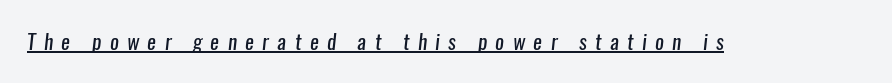
This reads as an unemphasized weight, regular at the heaviest. The tracking reads as deliberately expanded to a designer's eye. The lettering is marked with a stroke running underneath it.
